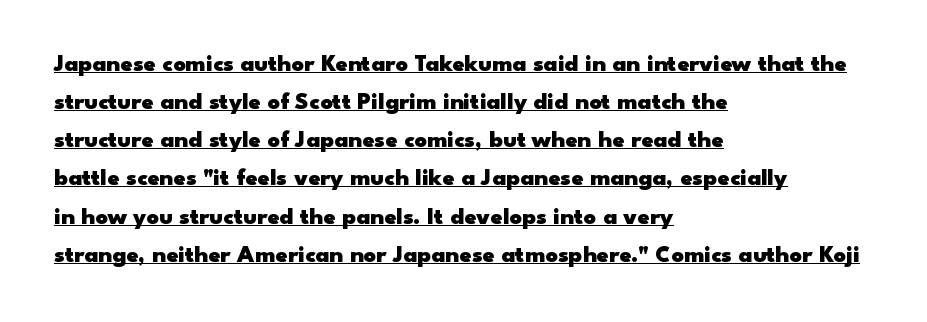
Q: Is the text bold? A: Yes.
Q: Is the text italic (slanted)? A: No, it is upright.
Q: Is the text underlined? A: Yes.
Q: How is the paragraph aligned? A: Left-aligned.
Q: Is the spacing between letters normal or unusually wide? A: Normal.
Q: Is the spacing between lines tight, normal or loose? A: Normal.
